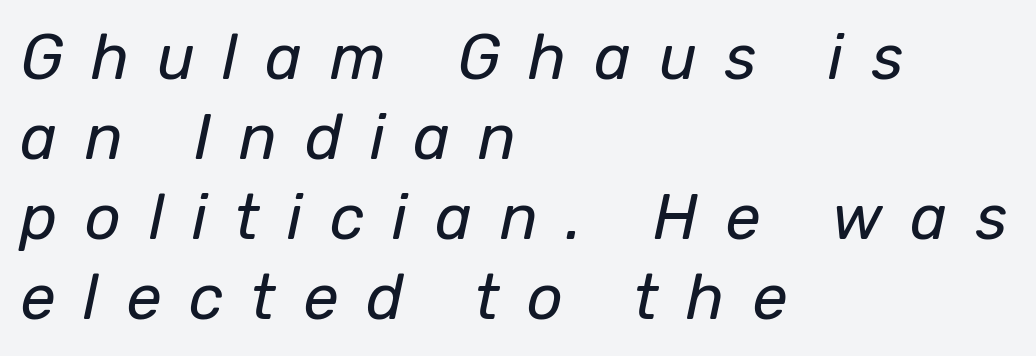
Q: Is the text bold? A: No.
Q: Is the text italic (slanted)? A: Yes, it leans right by about 12 degrees.
Q: Is the text underlined? A: No.
Q: How is the paragraph aligned? A: Left-aligned.
Q: Is the spacing between letters normal or unusually wide? A: Unusually wide.
Q: Is the spacing between lines tight, normal or loose? A: Normal.
Q: Width (condensed, normal, or wide)? A: Normal.
Q: Stroke contrast? A: Low.
Q: x-height? A: Medium.
Q: Monospaced? A: No.
